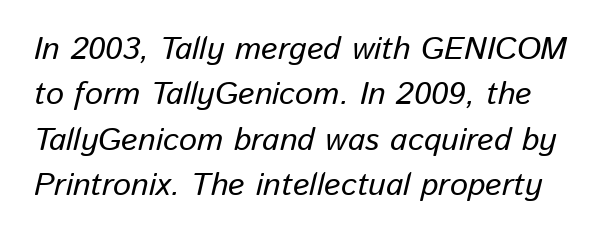
The tracking reads as untouched default to a designer's eye. A bare baseline throughout the passage. Normally led — the rows are evenly, conventionally spaced. The glyphs look as if they've been sheared to an angle.
